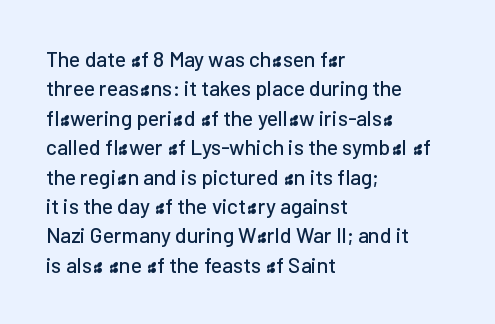
The image shows 21 px text type, upright; set left-aligned, normal line spacing (1.4x), normal letter spacing, not underlined.
